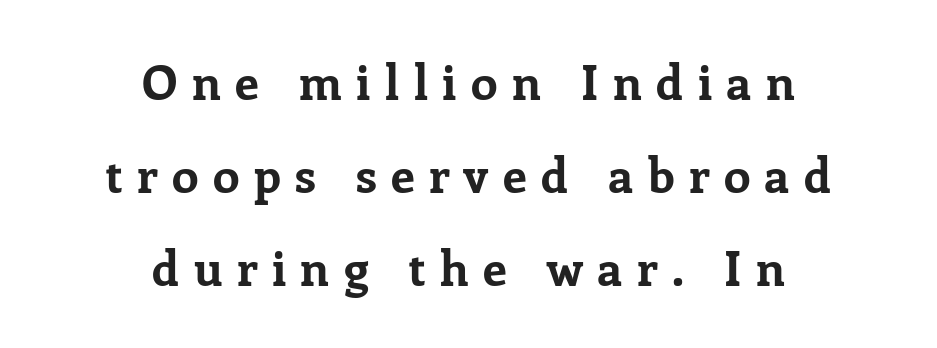
{"serif": "yes", "italic": "no", "bold": "yes", "weight": "bold", "width": "normal", "stroke_contrast": "low", "x_height": "medium", "monospaced": "no", "underline": "no", "align": "center", "line_spacing": "loose", "line_spacing_ratio": 1.94, "letter_spacing": "wide", "letter_spacing_em": 0.3, "glyph_px": 48}
